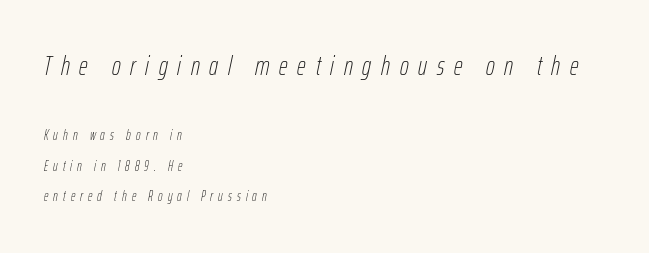
Q: Is the text bold? A: No.
Q: Is the text italic (slanted)? A: Yes, it leans right by about 12 degrees.
Q: Is the text underlined? A: No.
Q: How is the paragraph aligned? A: Left-aligned.
Q: Is the spacing between letters normal or unusually wide? A: Unusually wide.
Q: Is the spacing between lines tight, normal or loose? A: Loose.
Q: Which block of text is set in a larger size, the first (top) or the second (bottom)? A: The first (top) one.
